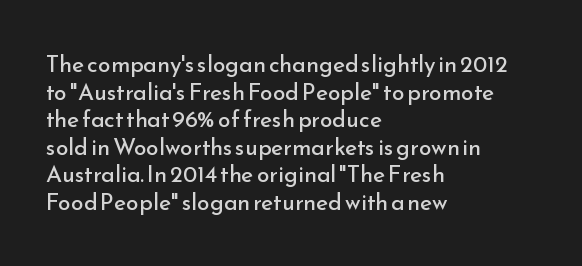
Unlike italic type, these characters show no tilt at all. The string is rendered with underlining switched off. The lines are quadded left. Tracking here is standard; glyphs follow each other at the usual distance. The letters look calm and open, with moderate or lighter stems.
